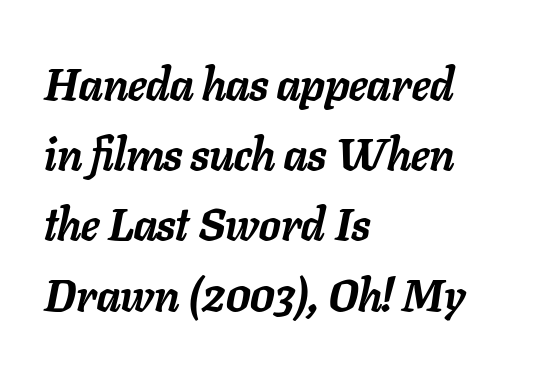
Regarding leading, the lines here are spaced in the standard way. Between one letter and the next there's only the usual sliver of space. The text carries the slant typical of an italic or oblique font. Looks like regular typesetting: each glyph gets only the width it needs.
